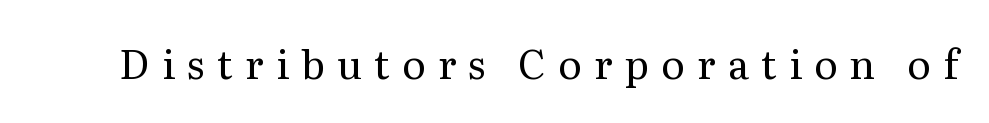
Vertical stems look standard width or narrower in stroke. Rendered with straight, roman letterforms. Characters follow at a spacing far wider than the type designer built in. Observe the serifs anchoring each vertical stroke in this sample.
